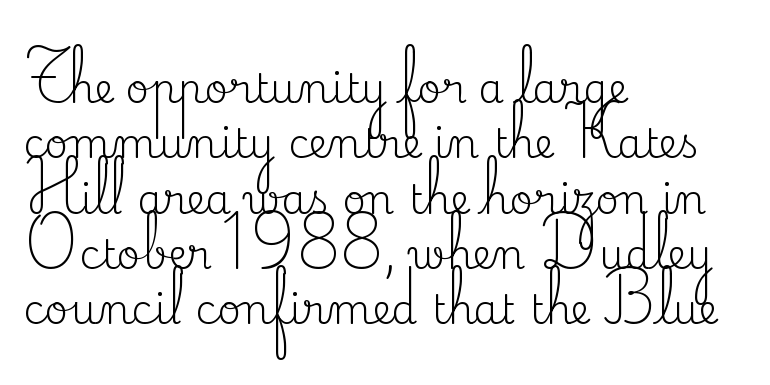
Q: Is the text bold? A: No.
Q: Is the text italic (slanted)? A: No, it is upright.
Q: Is the typeface a serif or a sans-serif typeface? A: Serif.
Q: Is the text underlined? A: No.
Q: How is the paragraph aligned? A: Left-aligned.
Q: Is the spacing between letters normal or unusually wide? A: Normal.
Q: Is the spacing between lines tight, normal or loose? A: Normal.
Q: Width (condensed, normal, or wide)? A: Normal.
Q: Stroke contrast? A: Medium.
Q: x-height? A: Small.
Q: Monospaced? A: No.
